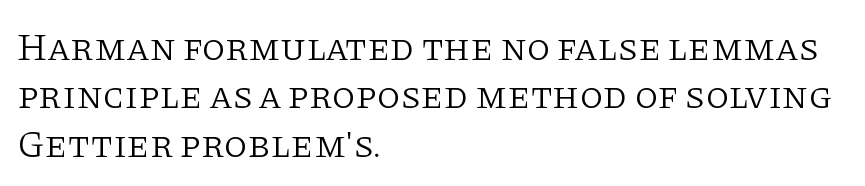
{"serif": "yes", "italic": "no", "bold": "no", "weight": "light", "width": "normal", "stroke_contrast": "low", "x_height": "large", "monospaced": "no", "underline": "no", "align": "left", "line_spacing": "normal", "line_spacing_ratio": 1.27, "letter_spacing": "normal", "letter_spacing_em": 0.0, "glyph_px": 38}
